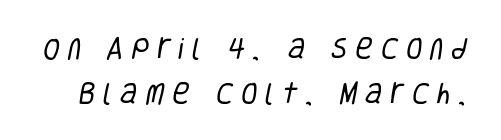
The baseline area is clear. Weight class: somewhere from thin through regular. The rendering inserts visible extra space after every character.
